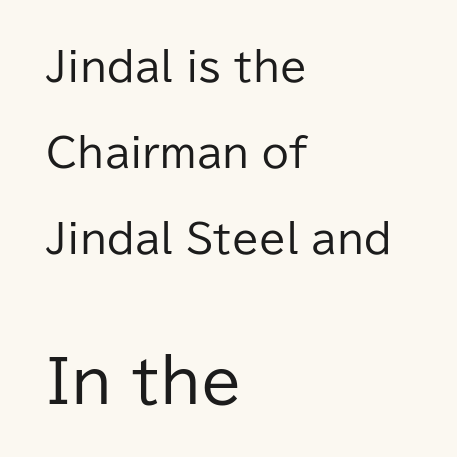
Looks like regular typesetting: each glyph gets only the width it needs. The letters carry no serifs — their stems end cleanly without finishing strokes. This is roman type, the default non-slanted kind. One-word summary of the alignment: left.
